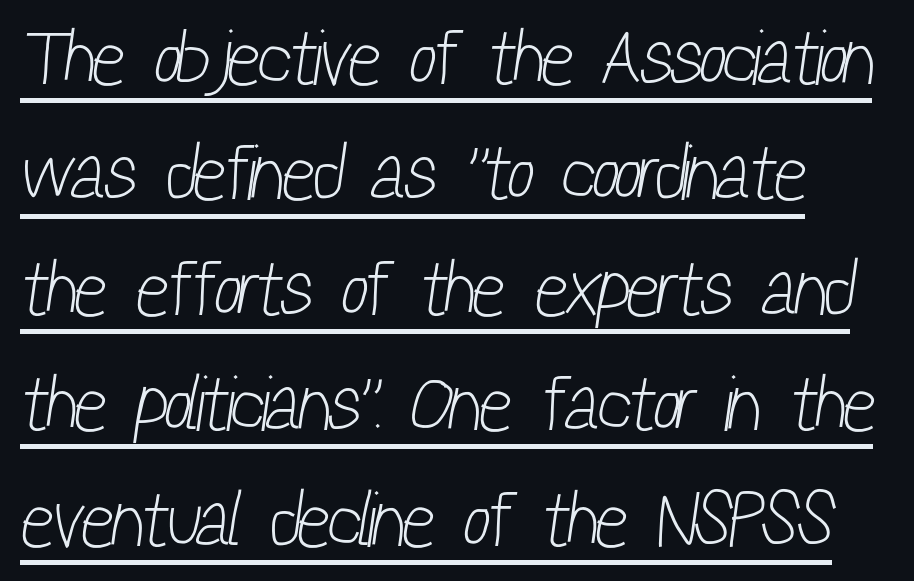
{"serif": "no", "bold": "no", "weight": "light", "width": "condensed", "stroke_contrast": "low", "x_height": "medium", "monospaced": "no", "underline": "yes", "align": "left", "line_spacing": "normal", "line_spacing_ratio": 1.48, "letter_spacing": "normal", "letter_spacing_em": 0.0, "glyph_px": 78}
